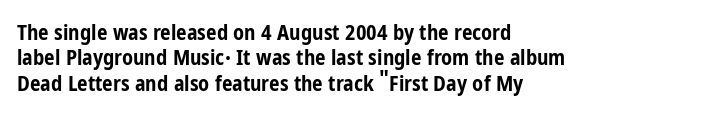
The gaps between neighbouring characters are ordinary and unremarkable. Heavy, bold letterforms. Posture: straight, roman, zero tilt. Caption: multi-line text, flush left, ragged right. Clear beneath every line of the passage.
